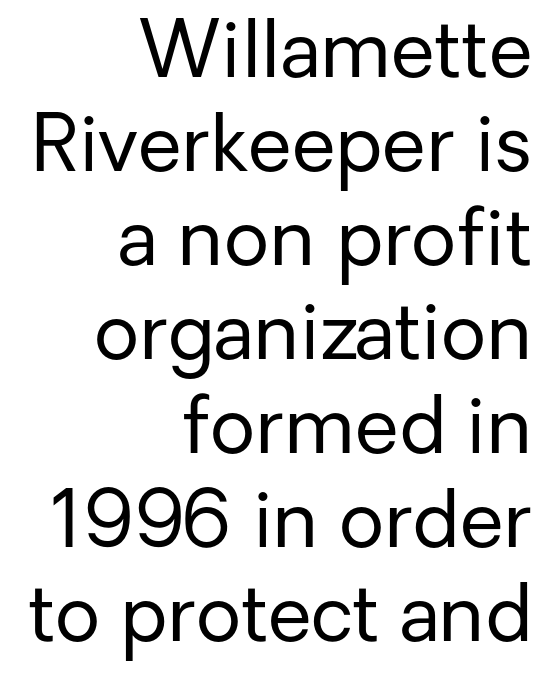
The image shows 79 px regular-weight sans-serif type, upright; set right-aligned, line spacing 1.19x, normal letter spacing, not underlined; low stroke contrast and a medium x-height.
